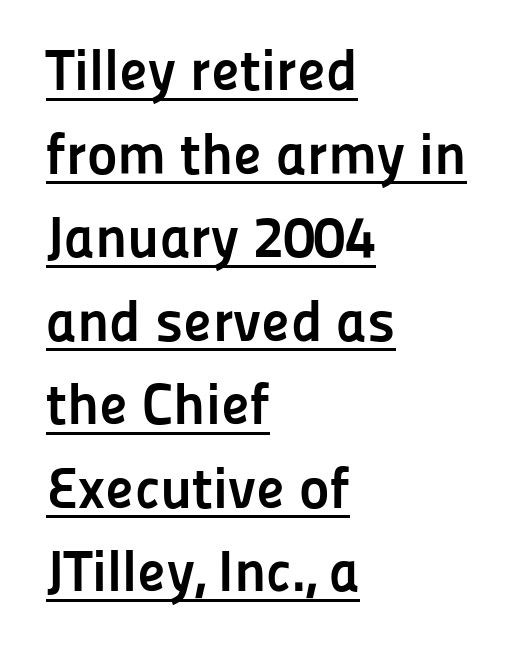
The lines are quadded left. These lines are rendered in a variable-pitch font. The font family rendered here belongs to the sans-serif group. The letterforms sit shoulder to shoulder at normal distance.
